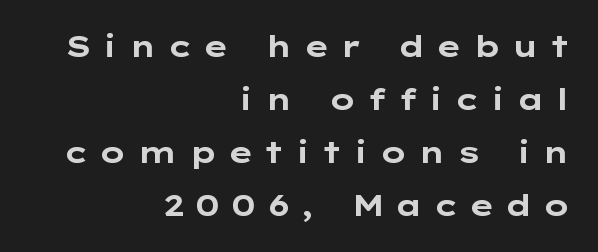
{"serif": "no", "italic": "no", "bold": "yes", "weight": "bold", "width": "wide", "stroke_contrast": "low", "x_height": "medium", "monospaced": "no", "underline": "no", "align": "right", "line_spacing_ratio": 1.77, "letter_spacing": "wide", "letter_spacing_em": 0.35, "glyph_px": 30}
